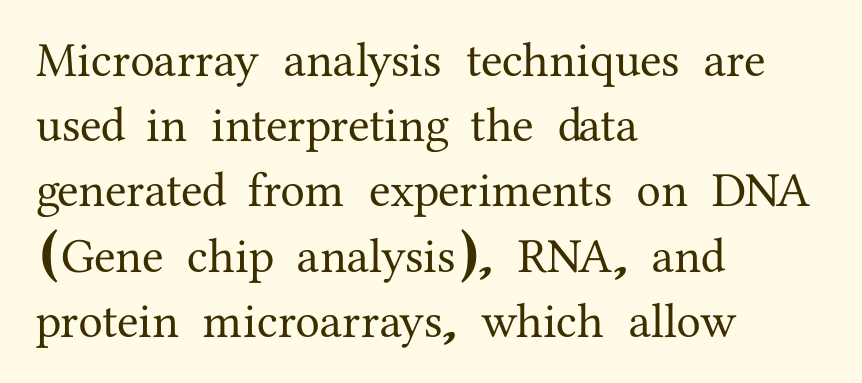
The image shows 49 px serif type, upright; set left-aligned, normal line spacing (1.33x), normal letter spacing, not underlined; medium stroke contrast and a medium x-height.
